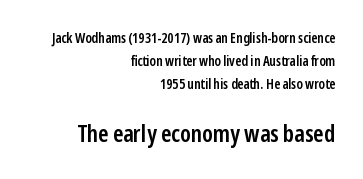
Q: Is the text bold? A: Semi-bold.
Q: Is the text italic (slanted)? A: No, it is upright.
Q: Is the text underlined? A: No.
Q: How is the paragraph aligned? A: Right-aligned.
Q: Is the spacing between letters normal or unusually wide? A: Normal.
Q: Is the spacing between lines tight, normal or loose? A: Normal.
Q: Which block of text is set in a larger size, the first (top) or the second (bottom)? A: The second (bottom) one.
